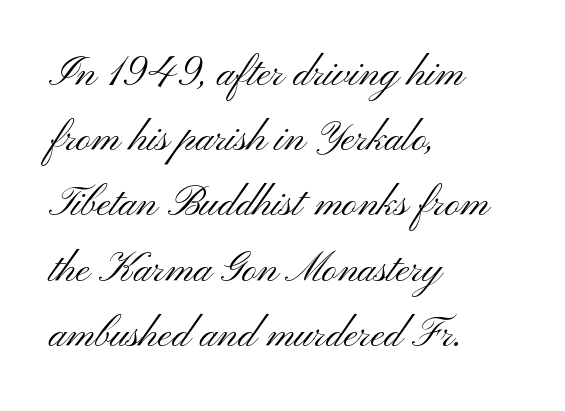
The vertical gap from one line to the next is medium. I'd call this a sans setting — the letters go barefoot. This sample uses plain, unmodified letter spacing.
